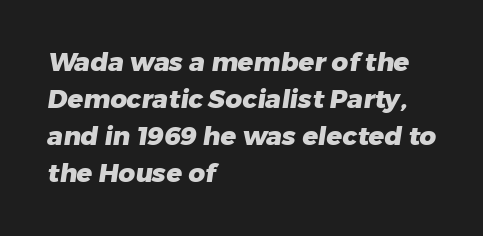
{"bold": "yes", "underline": "no", "align": "left", "line_spacing": "normal", "line_spacing_ratio": 1.42, "letter_spacing": "normal", "letter_spacing_em": 0.0, "glyph_px": 26}
